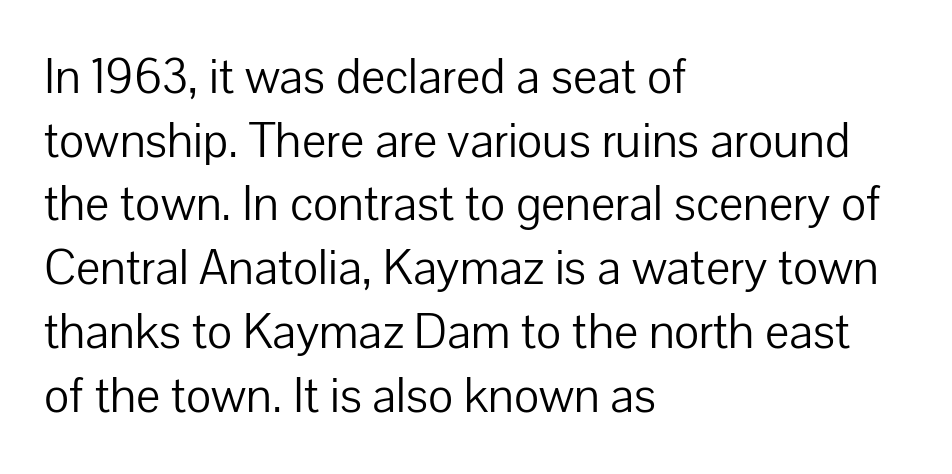
The image shows 51 px light sans-serif type, upright; set left-aligned, normal line spacing (1.25x), normal letter spacing, not underlined; low stroke contrast and a medium x-height.
